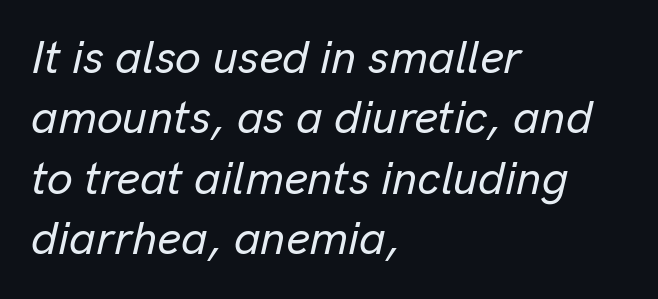
A typesetter would call this leading conventional body-copy spacing. Check under the words: just untouched page. Each line starts at the same left margin while the right side varies. The letters sit at their default tracking, neither squeezed nor spread. Quick note: italic.
